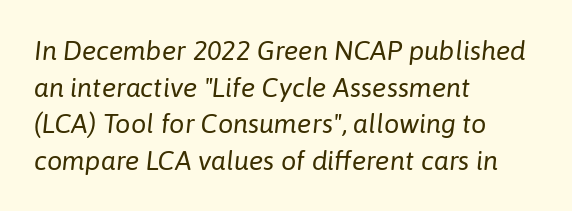
Students, observe: this is what conventionally led text looks like. The lettering tilts uniformly, giving the passage an italic look. No extra ink here — the face is not bold. Each row of text sits above clean, open space.
